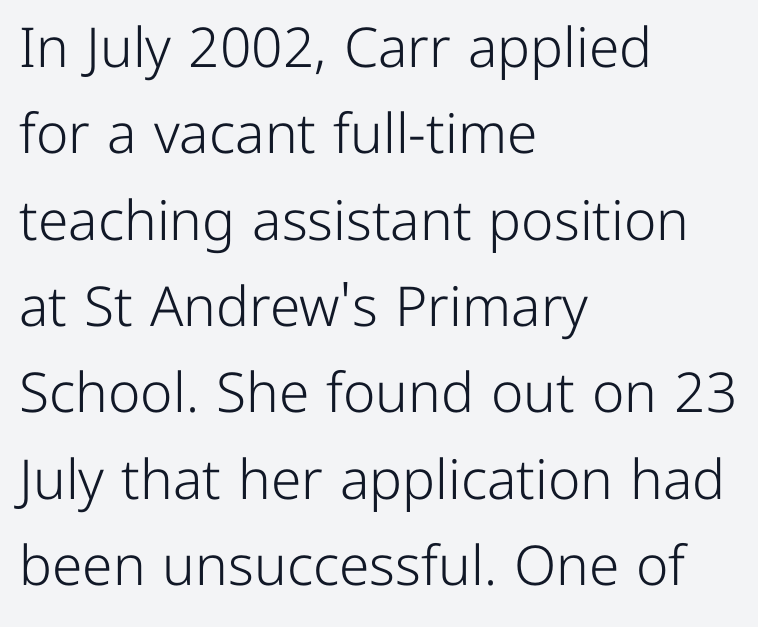
The characters display no serif detailing; their extremities are plain. Quick note: underline off. When letters stand straight like this, we call the style roman or upright. This sample is left-justified, so line endings fall wherever the words run out. The designer left line spacing at the default.
